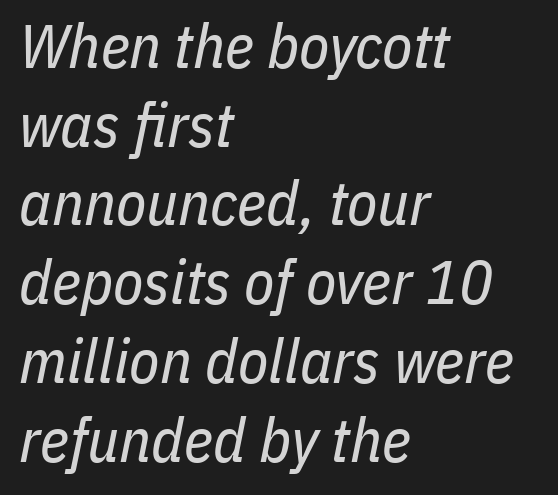
{"italic": "yes", "lean": "right", "slant_degrees": 11, "bold": "no", "weight": "regular", "width": "condensed", "stroke_contrast": "low", "x_height": "medium", "monospaced": "no", "underline": "no", "align": "left", "line_spacing": "normal", "line_spacing_ratio": 1.27, "letter_spacing": "normal", "letter_spacing_em": 0.0, "glyph_px": 62}
